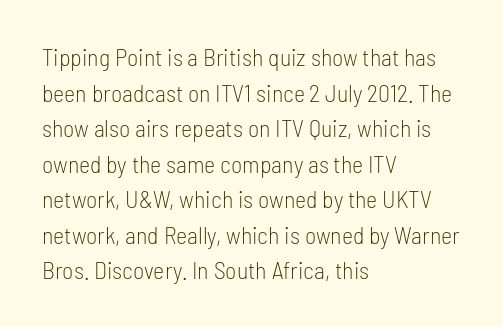
{"italic": "no", "bold": "no", "underline": "no", "align": "left", "line_spacing": "normal", "line_spacing_ratio": 1.48, "letter_spacing": "normal", "letter_spacing_em": 0.0, "glyph_px": 24}
